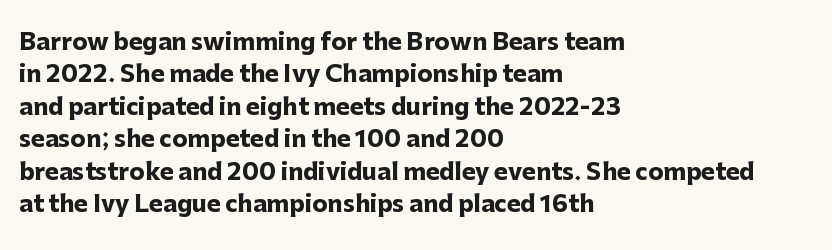
The image shows 23 px bold type, upright; set left-aligned, normal line spacing (1.41x), normal letter spacing, not underlined.
